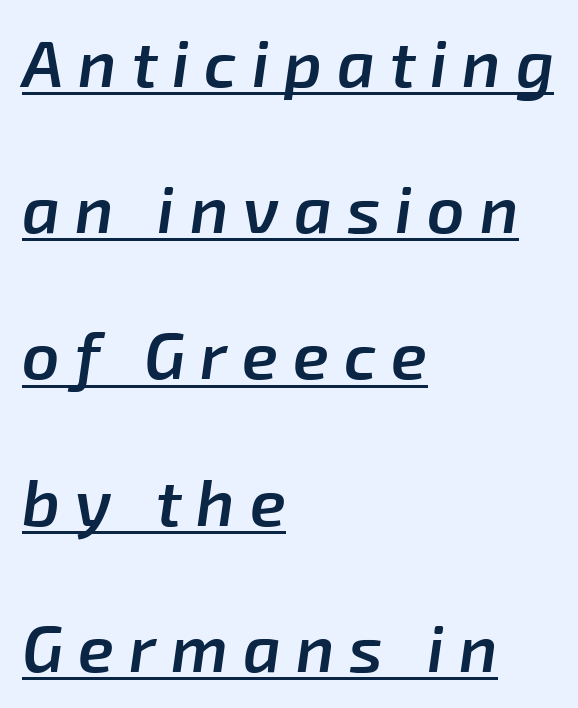
{"italic": "yes", "lean": "right", "slant_degrees": 8, "bold": "semi", "weight": "semibold", "width": "normal", "stroke_contrast": "low", "x_height": "medium", "monospaced": "no", "underline": "yes", "align": "left", "line_spacing": "loose", "line_spacing_ratio": 2.25, "letter_spacing": "wide", "letter_spacing_em": 0.23, "glyph_px": 65}
